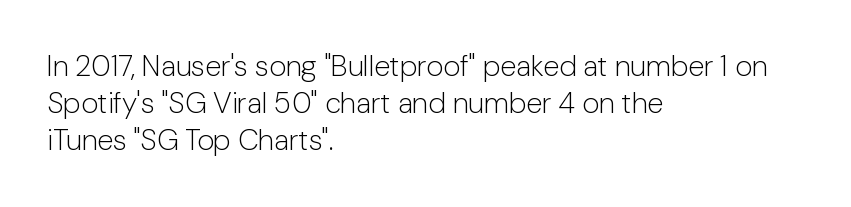
The setting favours the left margin, as ordinary paragraphs usually do. Is this a fixed-width face? No — the glyphs have proportional, varying widths. The space between consecutive lines is moderate. Each stroke keeps to a modest, everyday thickness or less. The text was rendered using a sans face with plain stroke endings.
